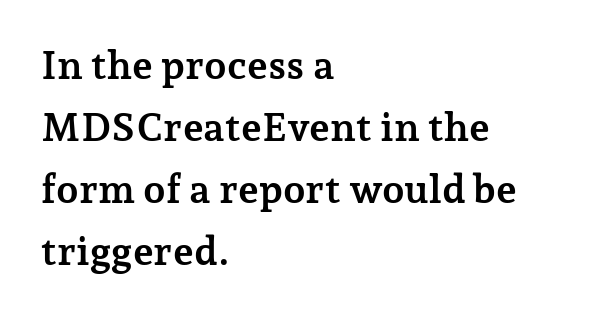
The image shows 40 px semibold serif type, upright; set left-aligned, normal line spacing (1.55x), normal letter spacing, not underlined; low stroke contrast and a medium x-height.
